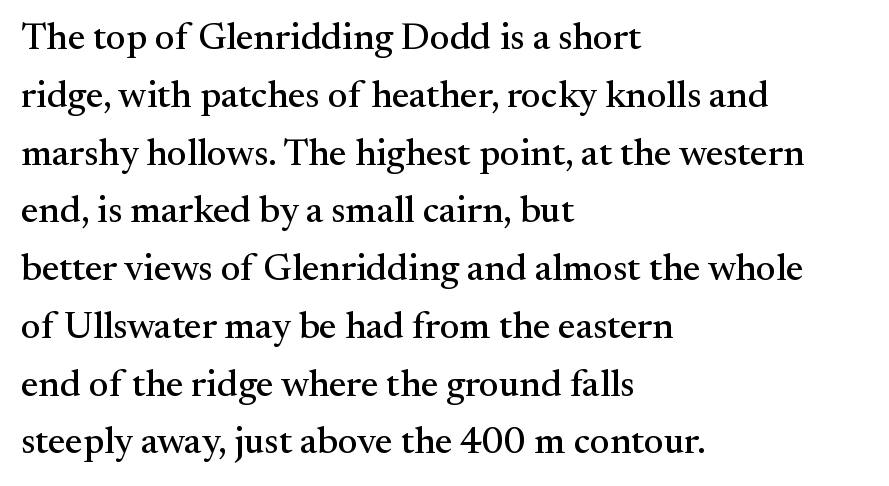
{"serif": "yes", "italic": "no", "width": "normal", "stroke_contrast": "medium", "x_height": "small", "monospaced": "no", "underline": "no", "align": "left", "line_spacing": "normal", "line_spacing_ratio": 1.52, "letter_spacing": "normal", "letter_spacing_em": 0.0, "glyph_px": 38}
